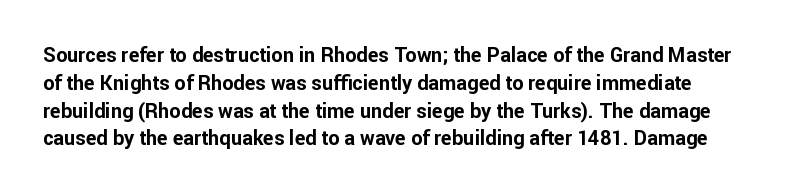
The letterforms sit shoulder to shoulder at normal distance. Every character sits straight up, as roman type does. Descender tails drop into unmarked territory. Bold? Absolutely — the strokes are thick and heavy. A normal amount of white space separates one row of letters from the next.
